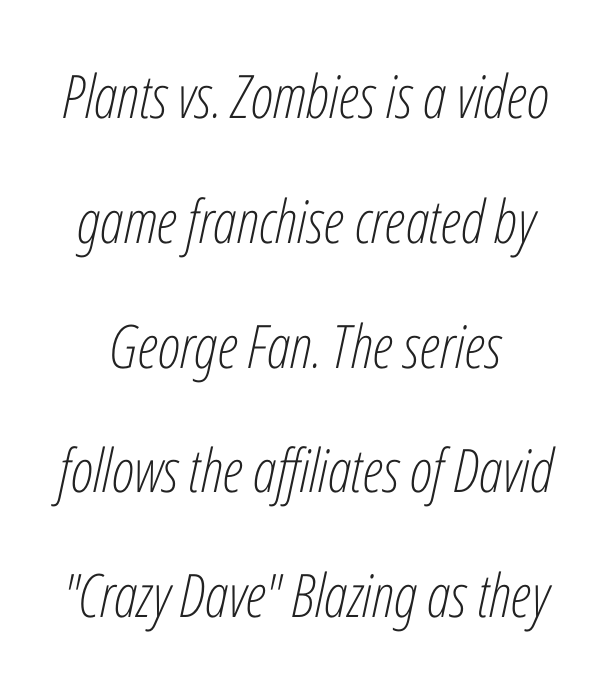
Q: Is the text bold? A: No.
Q: Is the text italic (slanted)? A: Yes, it leans right by about 12 degrees.
Q: Is the text underlined? A: No.
Q: Is the spacing between letters normal or unusually wide? A: Normal.
Q: Is the spacing between lines tight, normal or loose? A: Loose.
Q: Width (condensed, normal, or wide)? A: Condensed.
Q: Stroke contrast? A: Low.
Q: x-height? A: Medium.
Q: Monospaced? A: No.
